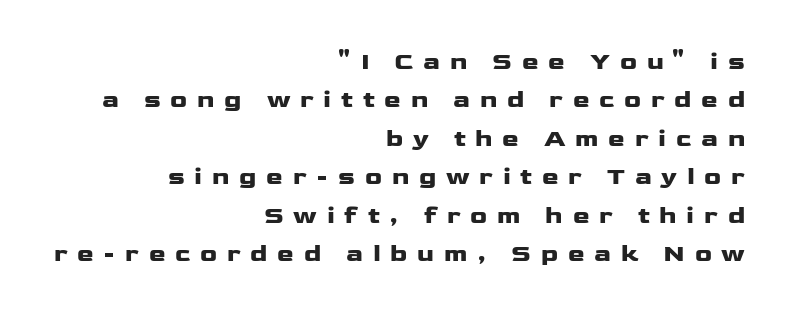
{"italic": "no", "underline": "no", "align": "right", "line_spacing": "normal", "line_spacing_ratio": 1.54, "letter_spacing": "wide", "letter_spacing_em": 0.39, "glyph_px": 25}
